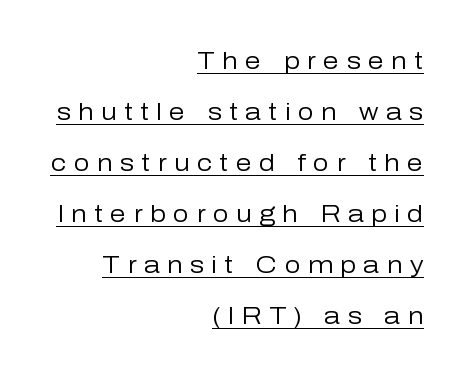
Q: Is the text bold? A: No.
Q: Is the text italic (slanted)? A: No, it is upright.
Q: Is the text underlined? A: Yes.
Q: How is the paragraph aligned? A: Right-aligned.
Q: Is the spacing between letters normal or unusually wide? A: Unusually wide.
Q: Is the spacing between lines tight, normal or loose? A: Loose.
